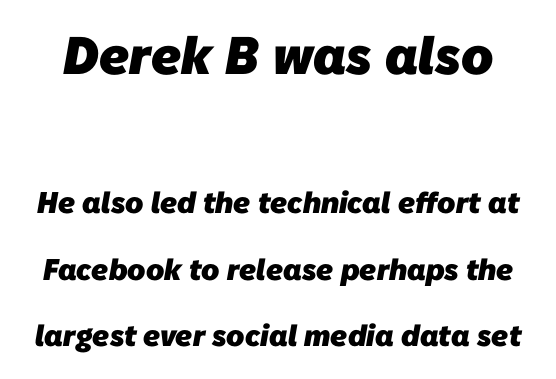
Q: Is the text bold? A: Yes.
Q: Is the typeface a serif or a sans-serif typeface? A: Sans-serif.
Q: Is the text underlined? A: No.
Q: Is the spacing between letters normal or unusually wide? A: Normal.
Q: Is the spacing between lines tight, normal or loose? A: Loose.
Q: Which block of text is set in a larger size, the first (top) or the second (bottom)? A: The first (top) one.
Q: Width (condensed, normal, or wide)? A: Normal.
Q: Stroke contrast? A: Low.
Q: x-height? A: Medium.
Q: Monospaced? A: No.
